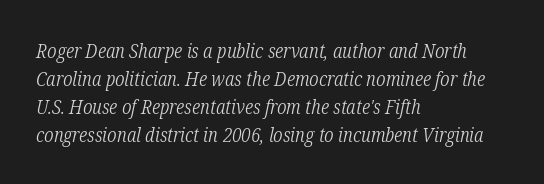
Q: Is the text bold? A: No.
Q: Is the text italic (slanted)? A: Yes, it leans right by about 12 degrees.
Q: Is the text underlined? A: No.
Q: How is the paragraph aligned? A: Left-aligned.
Q: Is the spacing between letters normal or unusually wide? A: Normal.
Q: Is the spacing between lines tight, normal or loose? A: Normal.
